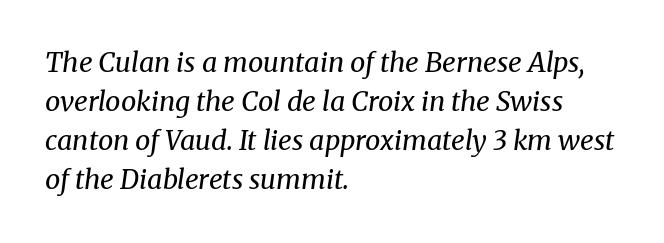
The image shows 27 px text type, italic (leaning right); set left-aligned, normal line spacing (1.45x), normal letter spacing, not underlined.
